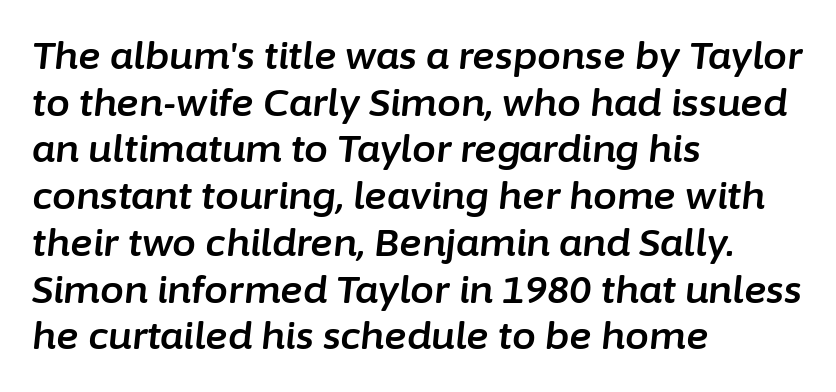
The image shows 38 px text type, italic (leaning right); set left-aligned, line spacing 1.23x, normal letter spacing, not underlined; low stroke contrast and a medium x-height.
